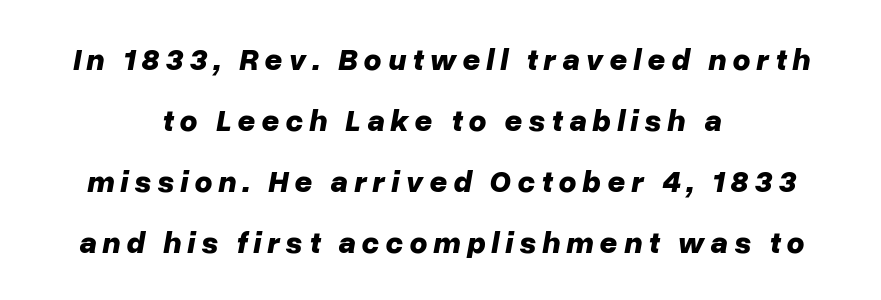
{"italic": "yes", "lean": "right", "slant_degrees": 10, "bold": "yes", "weight": "bold", "width": "normal", "stroke_contrast": "low", "x_height": "medium", "monospaced": "no", "underline": "no", "align": "center", "line_spacing": "loose", "line_spacing_ratio": 1.97, "glyph_px": 31}
